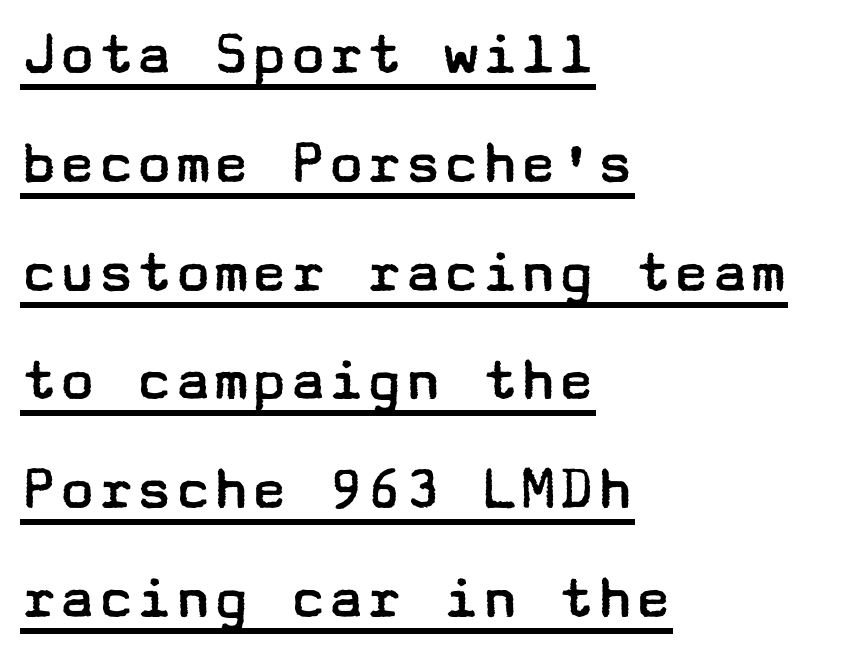
{"serif": "no", "italic": "no", "bold": "no", "weight": "regular", "width": "wide", "stroke_contrast": "low", "x_height": "medium", "underline": "yes", "align": "left", "line_spacing": "normal", "line_spacing_ratio": 1.7, "letter_spacing": "normal", "letter_spacing_em": 0.0, "glyph_px": 64}
